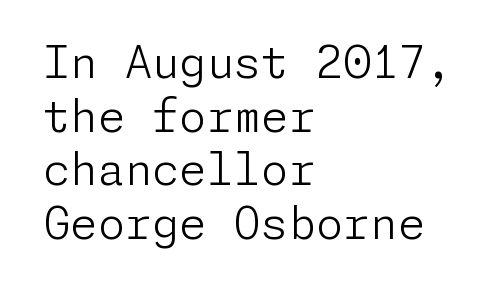
Q: Is the text bold? A: No.
Q: Is the text italic (slanted)? A: No, it is upright.
Q: Is the typeface a serif or a sans-serif typeface? A: Sans-serif.
Q: Is the text underlined? A: No.
Q: How is the paragraph aligned? A: Left-aligned.
Q: Is the spacing between letters normal or unusually wide? A: Normal.
Q: Width (condensed, normal, or wide)? A: Normal.
Q: Stroke contrast? A: Low.
Q: x-height? A: Medium.
